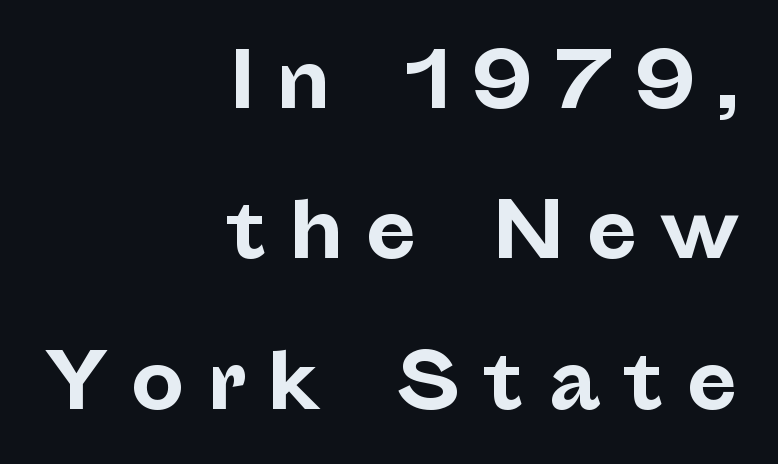
{"serif": "no", "italic": "no", "bold": "yes", "weight": "bold", "width": "normal", "stroke_contrast": "low", "x_height": "medium", "monospaced": "no", "underline": "no", "align": "right", "line_spacing": "loose", "line_spacing_ratio": 1.98, "letter_spacing": "wide", "letter_spacing_em": 0.28, "glyph_px": 76}
